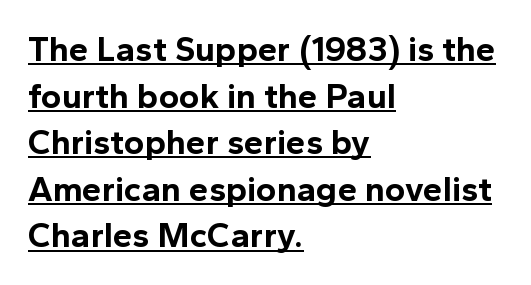
The lettering is marked with a stroke running underneath it. The letters are bold, with thick, heavy strokes. Does the copy run flush right? No — it runs flush left. The letters advance in unequal steps, a hallmark of proportional type.
